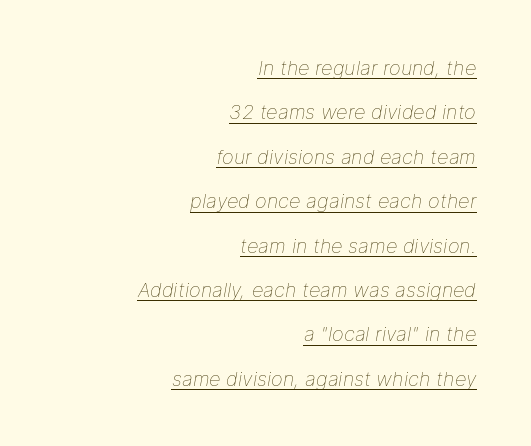
The image shows 20 px text type, italic (leaning right); set right-aligned, loose line spacing (2.22x), normal letter spacing, underlined.
